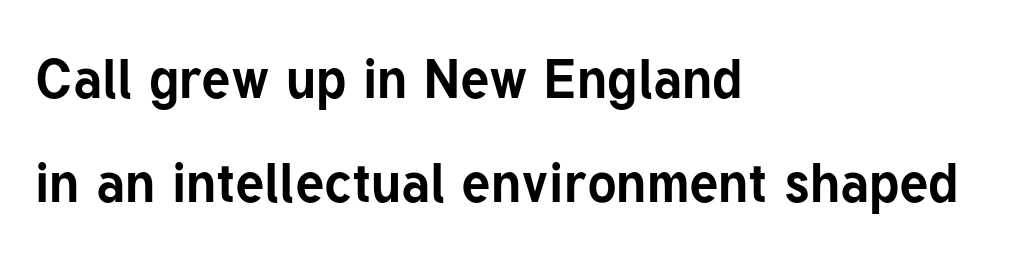
The letters stand upright; this is a roman face. Typesetter's note: full bold, strokes at maximum text heaviness. Nothing sits at the stroke ends, so this counts as sans-serif. Each row of text sits above clean, open space. Standard letterfit; no display-style spreading of the glyphs.
